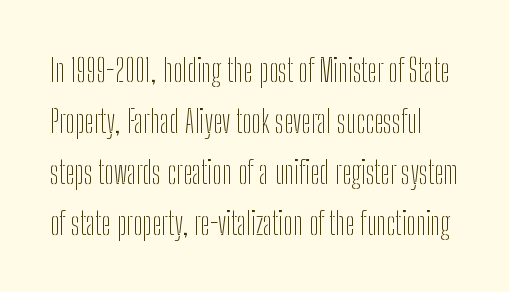
Q: Is the text bold? A: No.
Q: Is the text italic (slanted)? A: No, it is upright.
Q: Is the typeface a serif or a sans-serif typeface? A: Sans-serif.
Q: Is the text underlined? A: No.
Q: Is the spacing between letters normal or unusually wide? A: Normal.
Q: Is the spacing between lines tight, normal or loose? A: Normal.
Q: Width (condensed, normal, or wide)? A: Condensed.
Q: Stroke contrast? A: Low.
Q: x-height? A: Medium.
Q: Monospaced? A: No.
